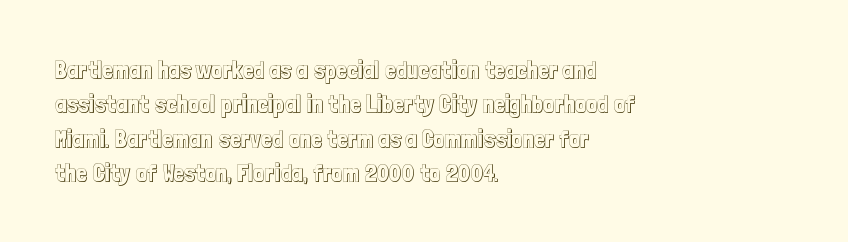
{"italic": "no", "underline": "no", "align": "left", "line_spacing": "normal", "line_spacing_ratio": 1.43, "letter_spacing": "normal", "letter_spacing_em": 0.0, "glyph_px": 24}
